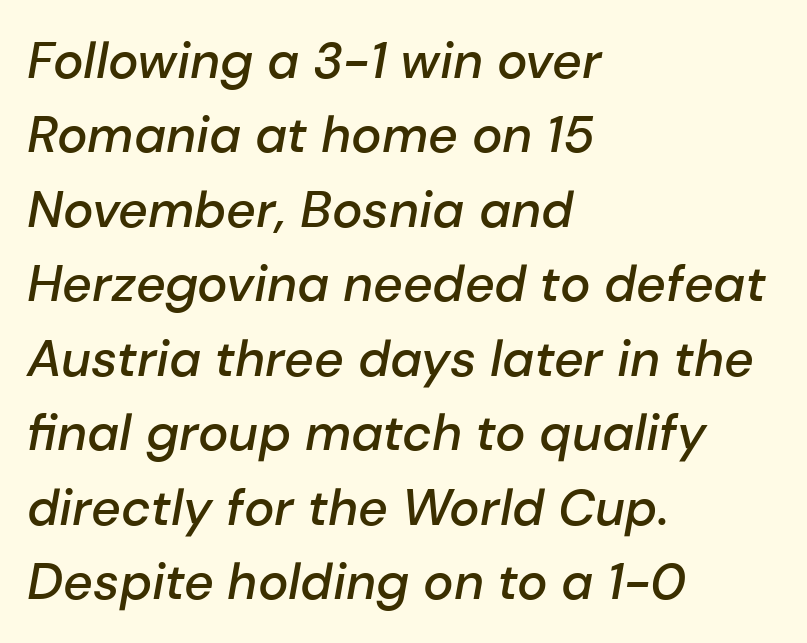
The image shows 51 px semibold type, italic (leaning right); set left-aligned, normal line spacing (1.46x), normal letter spacing, not underlined; low stroke contrast and a medium x-height.
